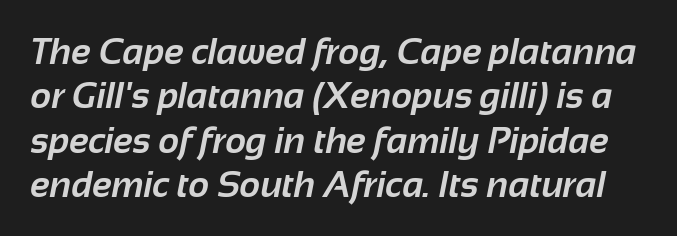
{"serif": "no", "bold": "yes", "weight": "bold", "width": "normal", "stroke_contrast": "low", "x_height": "medium", "monospaced": "no", "underline": "no", "line_spacing_ratio": 1.23, "letter_spacing": "normal", "letter_spacing_em": 0.0, "glyph_px": 36}
